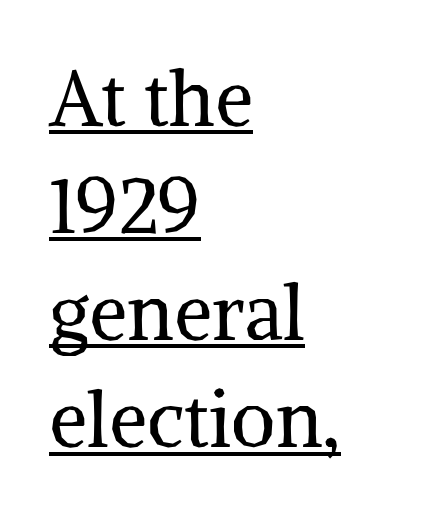
The image shows 77 px regular-weight serif type, upright; set left-aligned, normal line spacing (1.39x), normal letter spacing, underlined; medium stroke contrast and a medium x-height.
